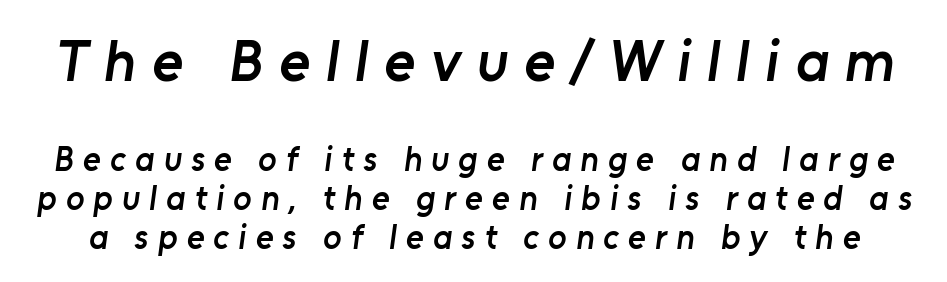
The image shows 59 px semibold sans-serif type; set tight line spacing (1.14x), unusually wide letter spacing (+0.27 em), not underlined; the first (top) block is 1.74x larger; low stroke contrast and a medium x-height.
